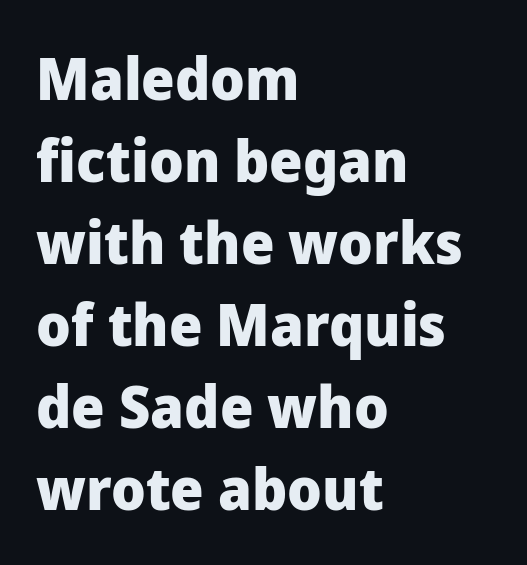
The image shows 59 px heavy sans-serif type, upright; set left-aligned, normal line spacing (1.39x), normal letter spacing, not underlined; low stroke contrast and a medium x-height.
